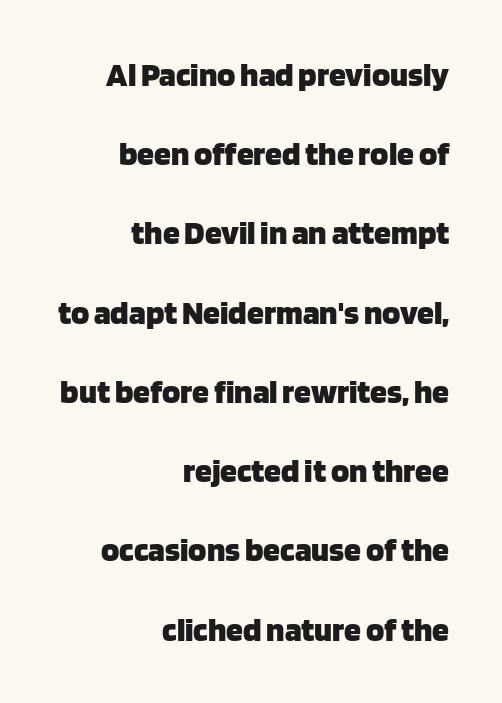
The rendering uses natural spacing where letterforms have individual widths. Line ends are locked; line starts wander. Airy leading. Weight check: bold — yes, fully. Characters follow at the spacing the type designer built in. The type sits square on the baseline with zero lean.
